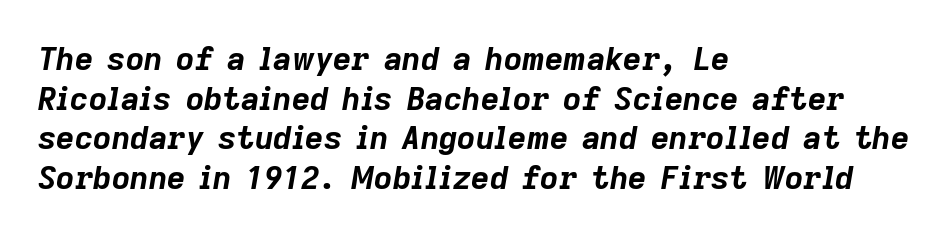
Q: Is the text bold? A: Yes.
Q: Is the text italic (slanted)? A: Yes, it leans right by about 9 degrees.
Q: Is the text underlined? A: No.
Q: How is the paragraph aligned? A: Left-aligned.
Q: Is the spacing between letters normal or unusually wide? A: Normal.
Q: Width (condensed, normal, or wide)? A: Normal.
Q: Stroke contrast? A: Low.
Q: x-height? A: Medium.
Q: Monospaced? A: No.
